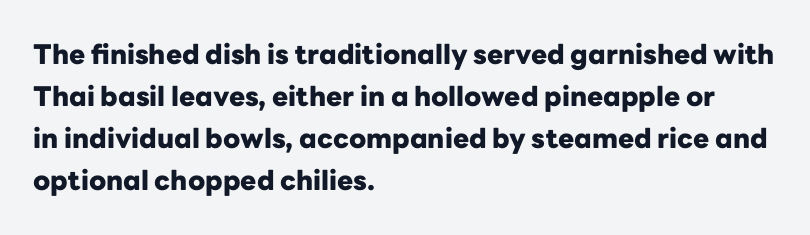
Q: Is the text bold? A: Yes.
Q: Is the text italic (slanted)? A: No, it is upright.
Q: Is the text underlined? A: No.
Q: How is the paragraph aligned? A: Left-aligned.
Q: Is the spacing between letters normal or unusually wide? A: Normal.
Q: Is the spacing between lines tight, normal or loose? A: Normal.
